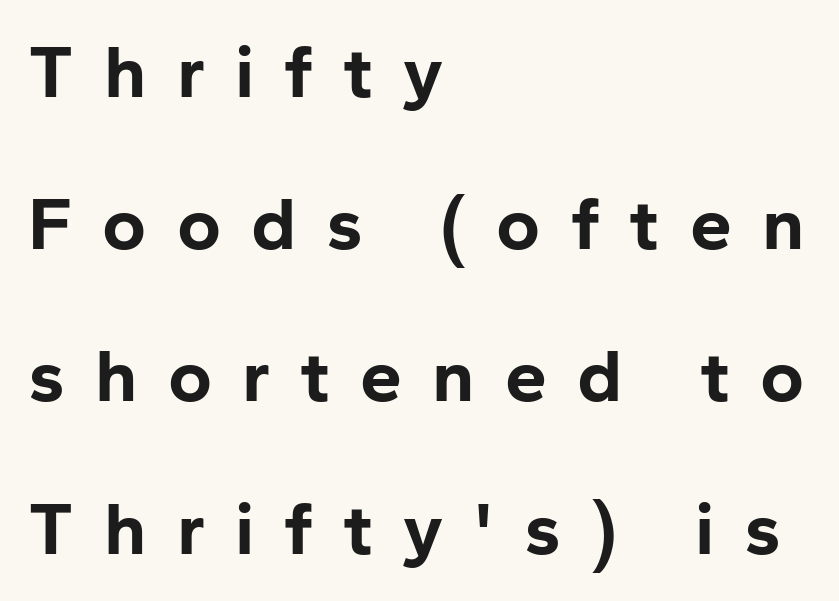
The image shows 75 px bold sans-serif type, upright; set left-aligned, loose line spacing (2.03x), unusually wide letter spacing (+0.4 em), not underlined; low stroke contrast and a medium x-height.
